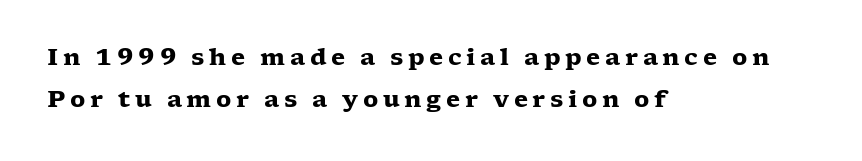
The image shows 23 px bold type, upright; set left-aligned, line spacing 1.83x, unusually wide letter spacing (+0.2 em), not underlined.
